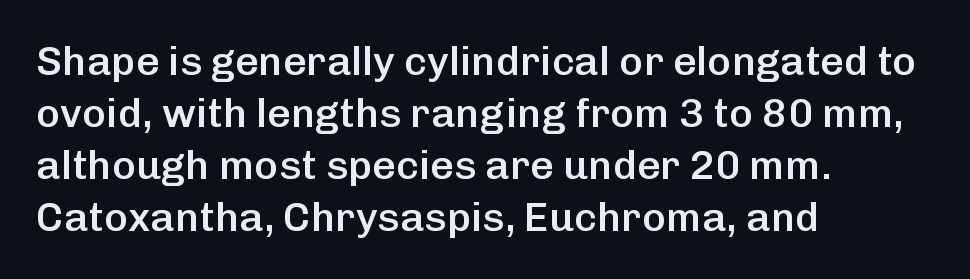
Q: Is the text bold? A: Semi-bold.
Q: Is the text italic (slanted)? A: No, it is upright.
Q: Is the typeface a serif or a sans-serif typeface? A: Sans-serif.
Q: Is the text underlined? A: No.
Q: How is the paragraph aligned? A: Left-aligned.
Q: Is the spacing between letters normal or unusually wide? A: Normal.
Q: Is the spacing between lines tight, normal or loose? A: Normal.
Q: Width (condensed, normal, or wide)? A: Normal.
Q: Stroke contrast? A: Low.
Q: x-height? A: Medium.
Q: Monospaced? A: No.
